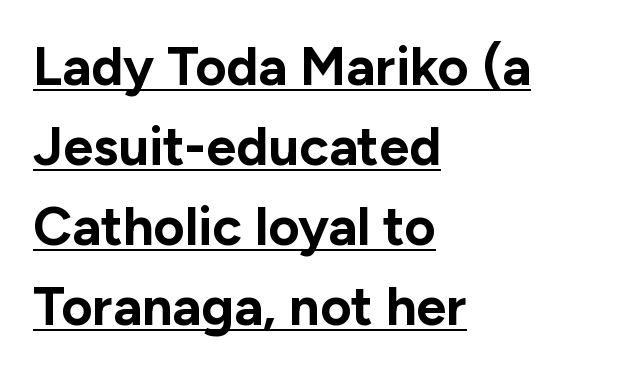
The image shows 54 px bold sans-serif type, upright; set left-aligned, normal line spacing (1.48x), normal letter spacing, underlined; low stroke contrast and a medium x-height.
